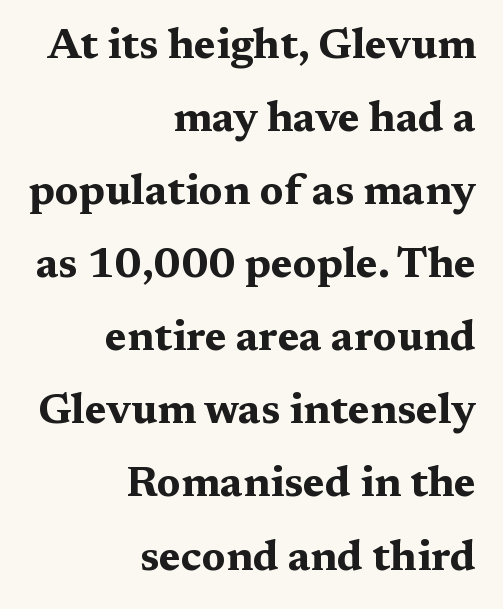
{"serif": "yes", "italic": "no", "bold": "yes", "weight": "bold", "width": "wide", "stroke_contrast": "medium", "x_height": "medium", "monospaced": "no", "underline": "no", "align": "right", "line_spacing_ratio": 1.74, "letter_spacing": "normal", "letter_spacing_em": 0.0, "glyph_px": 42}
